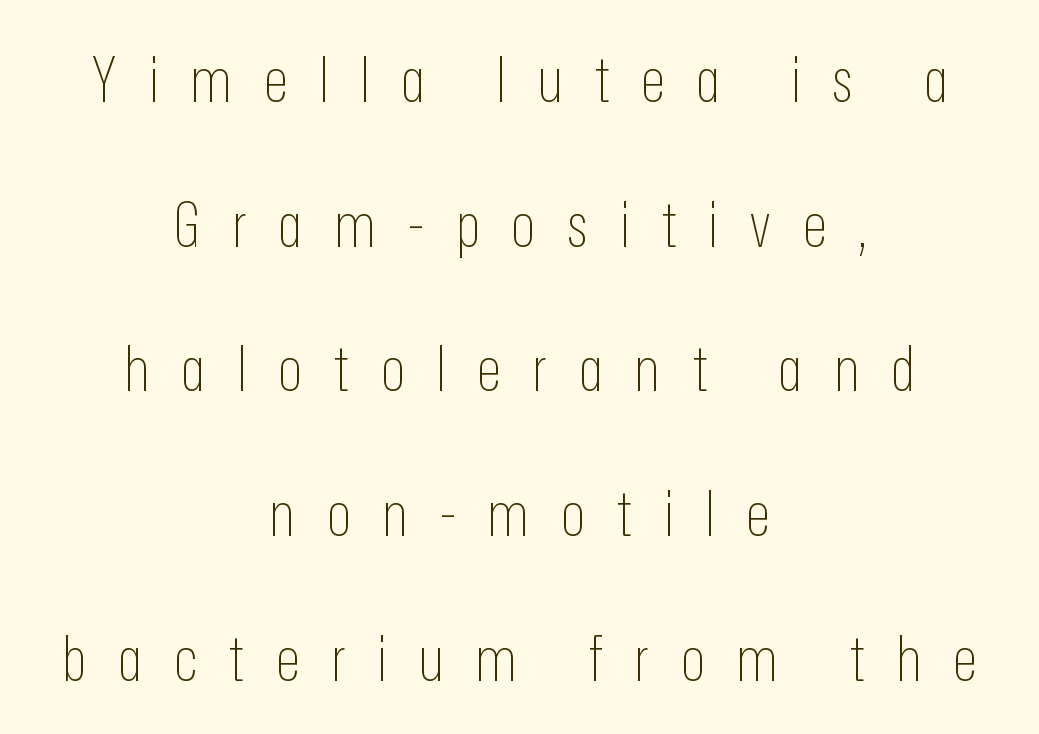
{"serif": "no", "italic": "no", "bold": "no", "weight": "thin", "width": "condensed", "stroke_contrast": "low", "x_height": "medium", "monospaced": "no", "underline": "no", "align": "center", "line_spacing": "loose", "line_spacing_ratio": 2.26, "letter_spacing": "wide", "letter_spacing_em": 0.49, "glyph_px": 64}
